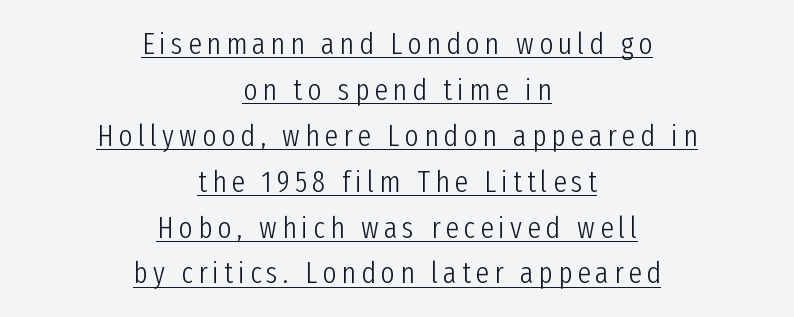
{"serif": "no", "italic": "no", "bold": "no", "weight": "light", "width": "condensed", "stroke_contrast": "low", "x_height": "medium", "monospaced": "no", "underline": "yes", "align": "center", "line_spacing": "normal", "line_spacing_ratio": 1.53, "glyph_px": 30}
